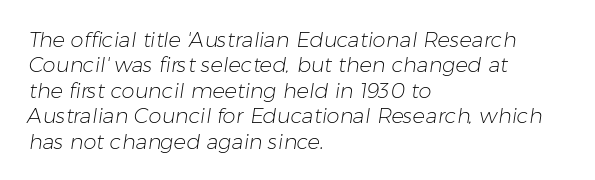
Stem width sits at or under what a default text font uses. Underline: absent. Does extra space separate the letters? No, they use regular spacing. Left-aligned paragraph, ragged on the right.
